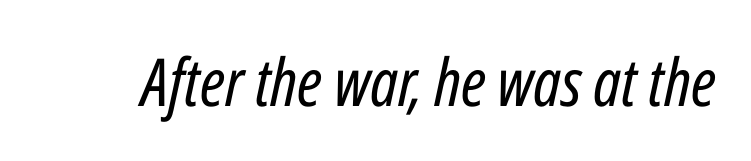
The image shows 66 px regular-weight, condensed type, italic (leaning right); set normal letter spacing, not underlined; low stroke contrast and a medium x-height.
